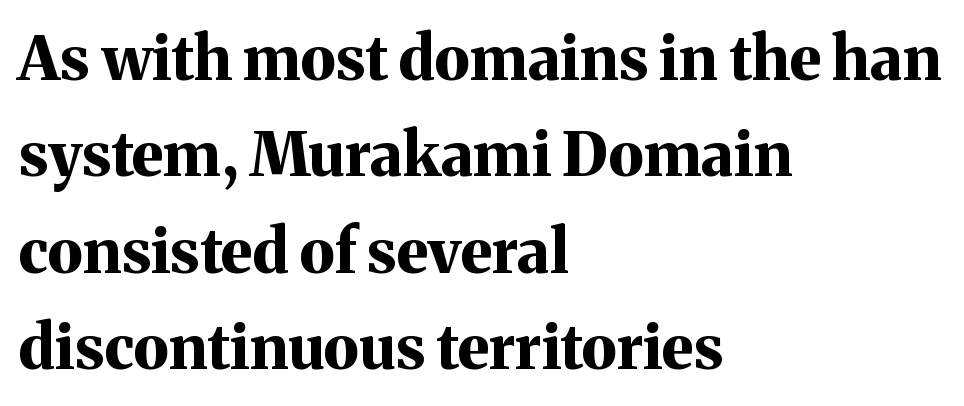
{"serif": "yes", "italic": "no", "bold": "yes", "weight": "bold", "width": "normal", "stroke_contrast": "medium", "x_height": "medium", "monospaced": "no", "underline": "no", "align": "left", "line_spacing": "normal", "line_spacing_ratio": 1.58, "letter_spacing": "normal", "letter_spacing_em": 0.0, "glyph_px": 61}
